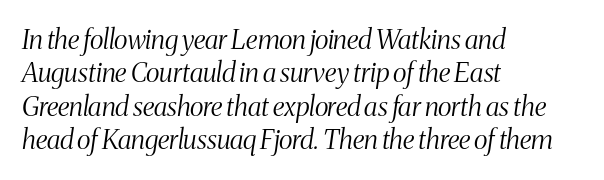
{"italic": "yes", "lean": "right", "slant_degrees": 8, "bold": "no", "underline": "no", "align": "left", "line_spacing_ratio": 1.24, "letter_spacing": "normal", "letter_spacing_em": 0.0, "glyph_px": 27}
